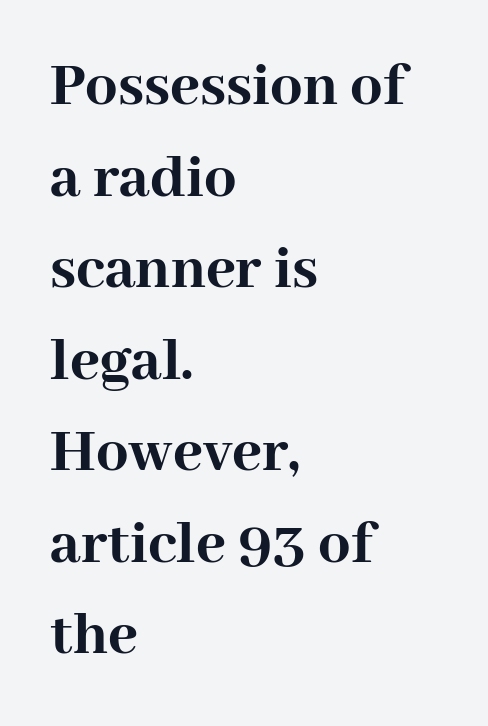
Successive baselines arrive at the customary interval. A typesetter would label this face a serif. Characters follow at the spacing the type designer built in. Characters remain perfectly vertical along every line. Underlining? Definitely not there. The lines in this sample share a left origin and differ only in where they stop.
